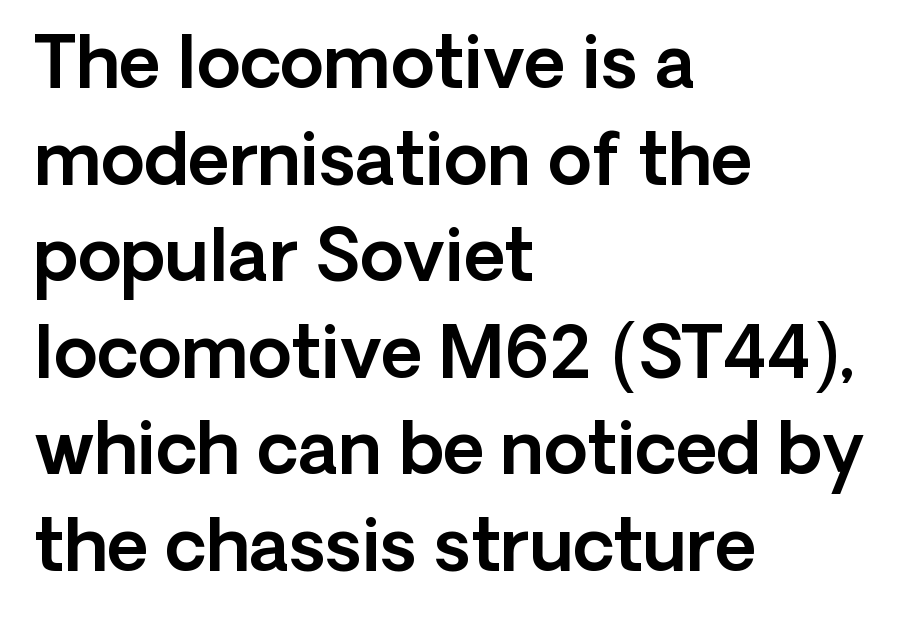
{"serif": "no", "italic": "no", "width": "normal", "x_height": "medium", "monospaced": "no", "underline": "no", "align": "left", "line_spacing": "normal", "line_spacing_ratio": 1.36, "letter_spacing": "normal", "letter_spacing_em": 0.0, "glyph_px": 71}
